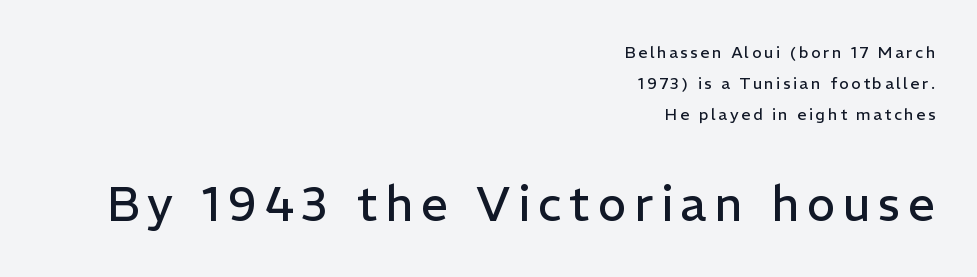
The image shows 48 px regular-weight sans-serif type, upright; set right-aligned, loose line spacing (1.93x), not underlined; the second (bottom) block is 3.0x larger; low stroke contrast and a medium x-height.
